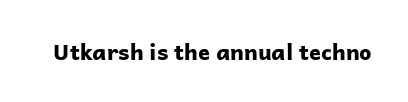
Q: Is the text bold? A: Yes.
Q: Is the text italic (slanted)? A: No, it is upright.
Q: Is the text underlined? A: No.
Q: Is the spacing between letters normal or unusually wide? A: Normal.
